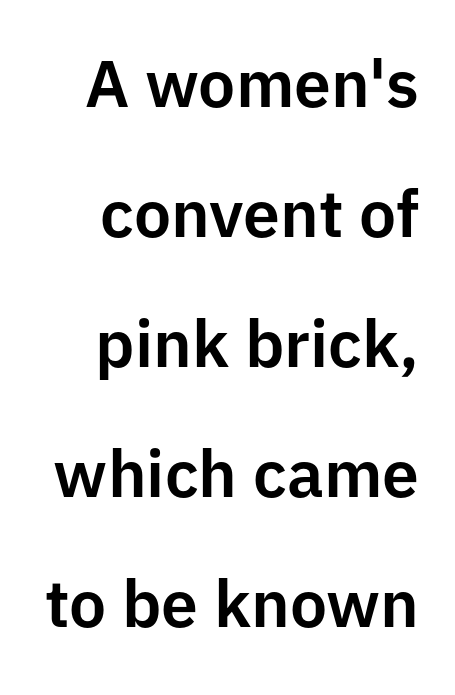
Q: Is the text italic (slanted)? A: No, it is upright.
Q: Is the typeface a serif or a sans-serif typeface? A: Sans-serif.
Q: Is the text underlined? A: No.
Q: How is the paragraph aligned? A: Right-aligned.
Q: Is the spacing between letters normal or unusually wide? A: Normal.
Q: Is the spacing between lines tight, normal or loose? A: Loose.
Q: Width (condensed, normal, or wide)? A: Normal.
Q: Stroke contrast? A: Low.
Q: x-height? A: Medium.
Q: Monospaced? A: No.
